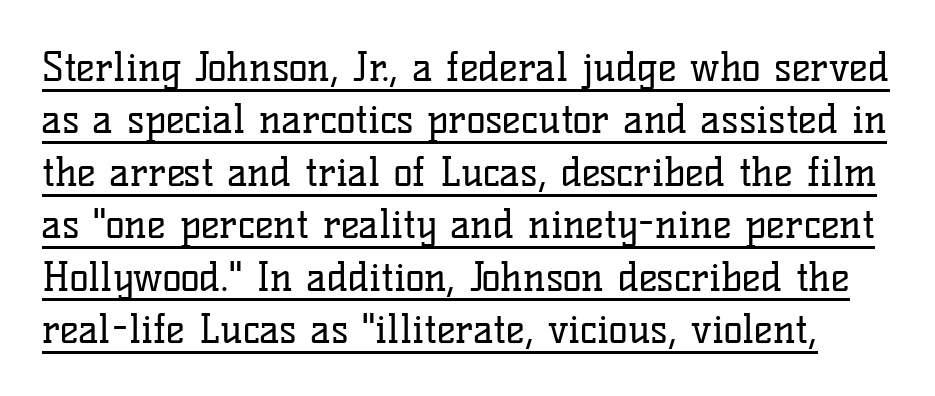
The image shows 40 px regular-weight serif type, upright; set normal line spacing (1.31x), normal letter spacing, underlined; low stroke contrast and a medium x-height.
